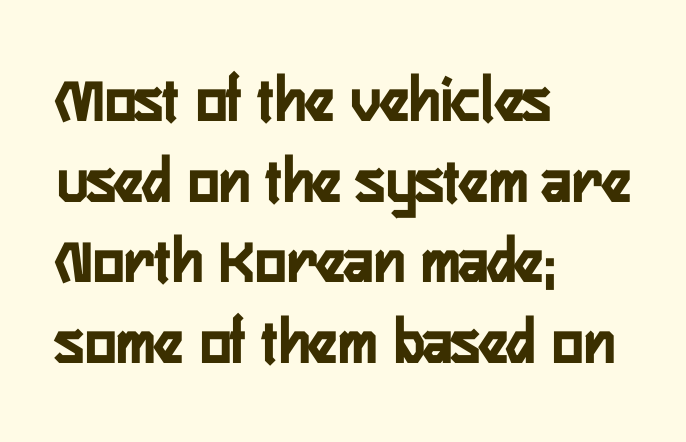
Q: Is the text italic (slanted)? A: No, it is upright.
Q: Is the typeface a serif or a sans-serif typeface? A: Sans-serif.
Q: Is the text underlined? A: No.
Q: How is the paragraph aligned? A: Left-aligned.
Q: Is the spacing between letters normal or unusually wide? A: Normal.
Q: Width (condensed, normal, or wide)? A: Condensed.
Q: Stroke contrast? A: Low.
Q: x-height? A: Medium.
Q: Monospaced? A: No.
